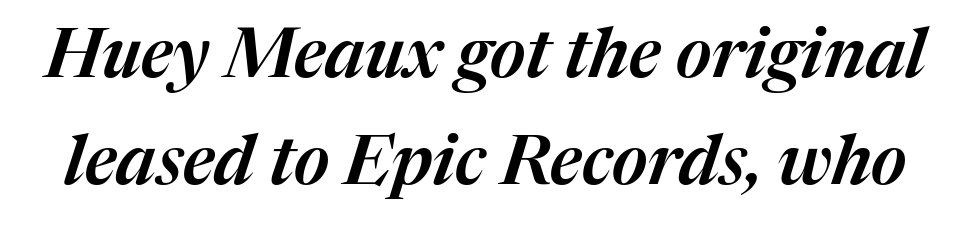
The image shows 69 px text type, italic (leaning right); set normal line spacing (1.55x), normal letter spacing, not underlined; medium stroke contrast and a medium x-height.
